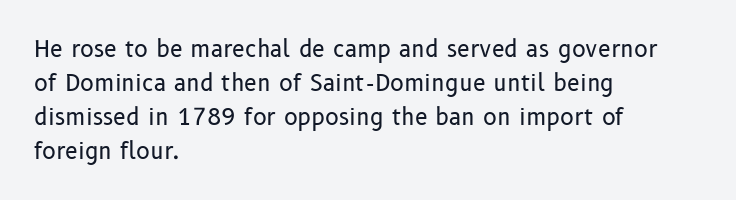
{"italic": "no", "bold": "no", "underline": "no", "align": "left", "line_spacing": "normal", "line_spacing_ratio": 1.48, "letter_spacing": "normal", "letter_spacing_em": 0.0, "glyph_px": 23}
